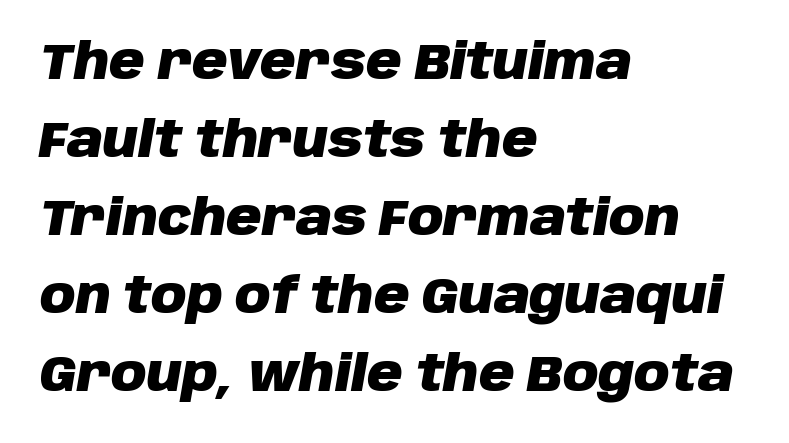
{"italic": "yes", "lean": "right", "slant_degrees": 10, "bold": "yes", "weight": "heavy", "width": "normal", "stroke_contrast": "low", "x_height": "large", "monospaced": "no", "underline": "no", "align": "left", "line_spacing": "normal", "line_spacing_ratio": 1.59, "letter_spacing": "normal", "letter_spacing_em": 0.0, "glyph_px": 49}
